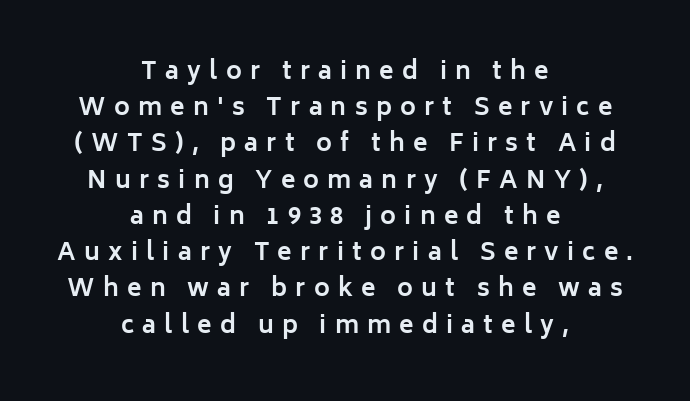
The image shows 24 px bold type, upright; set centered, normal line spacing (1.51x), unusually wide letter spacing (+0.34 em), not underlined.
